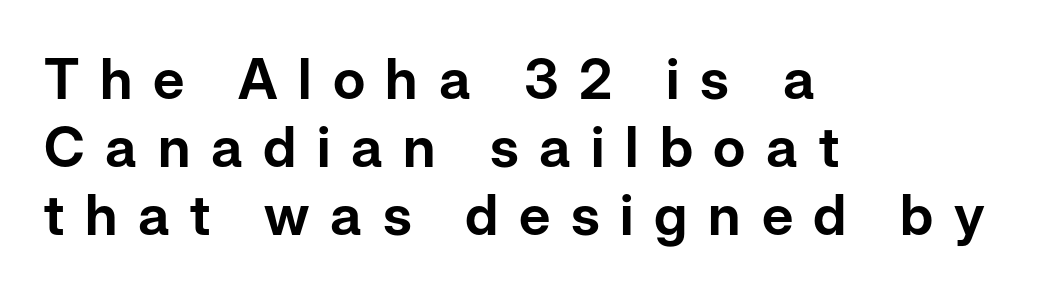
The image shows 56 px sans-serif type, upright; set left-aligned, line spacing 1.21x, unusually wide letter spacing (+0.37 em), not underlined; low stroke contrast and a medium x-height.
